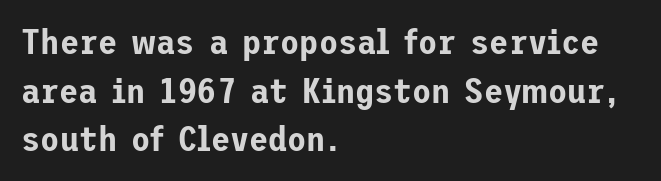
Q: Is the text italic (slanted)? A: No, it is upright.
Q: Is the typeface a serif or a sans-serif typeface? A: Sans-serif.
Q: Is the text underlined? A: No.
Q: How is the paragraph aligned? A: Left-aligned.
Q: Is the spacing between letters normal or unusually wide? A: Normal.
Q: Is the spacing between lines tight, normal or loose? A: Normal.
Q: Width (condensed, normal, or wide)? A: Normal.
Q: Stroke contrast? A: Low.
Q: x-height? A: Medium.
